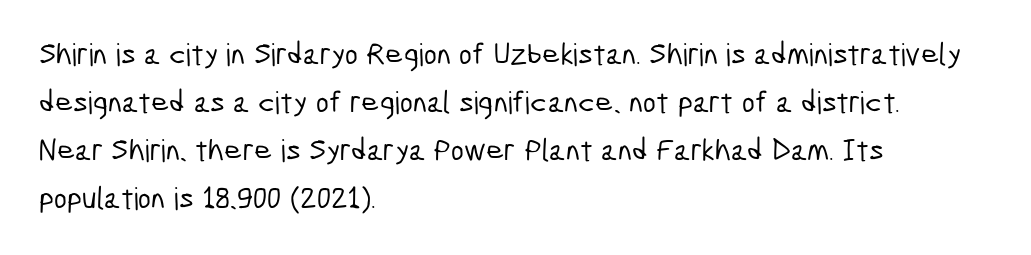
{"serif": "no", "width": "condensed", "stroke_contrast": "low", "x_height": "medium", "monospaced": "no", "underline": "no", "align": "left", "line_spacing": "normal", "line_spacing_ratio": 1.55, "letter_spacing": "normal", "letter_spacing_em": 0.0, "glyph_px": 31}
